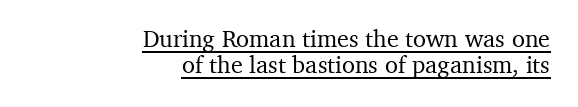
{"italic": "no", "underline": "yes", "align": "right", "line_spacing": "tight", "line_spacing_ratio": 1.08, "letter_spacing": "normal", "letter_spacing_em": 0.0, "glyph_px": 24}
